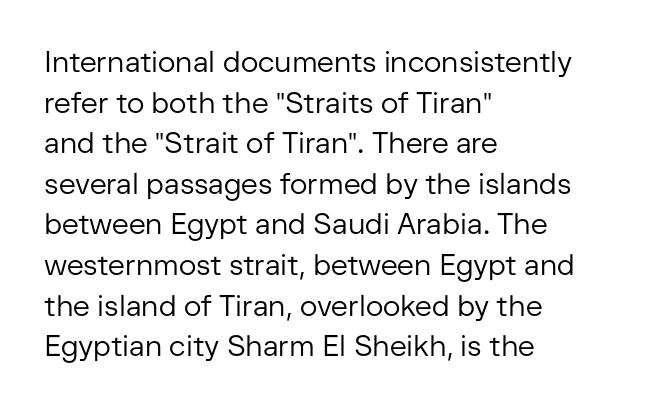
Q: Is the text bold? A: No.
Q: Is the text italic (slanted)? A: No, it is upright.
Q: Is the typeface a serif or a sans-serif typeface? A: Sans-serif.
Q: Is the text underlined? A: No.
Q: How is the paragraph aligned? A: Left-aligned.
Q: Is the spacing between letters normal or unusually wide? A: Normal.
Q: Is the spacing between lines tight, normal or loose? A: Normal.
Q: Width (condensed, normal, or wide)? A: Normal.
Q: Stroke contrast? A: Low.
Q: x-height? A: Medium.
Q: Monospaced? A: No.
